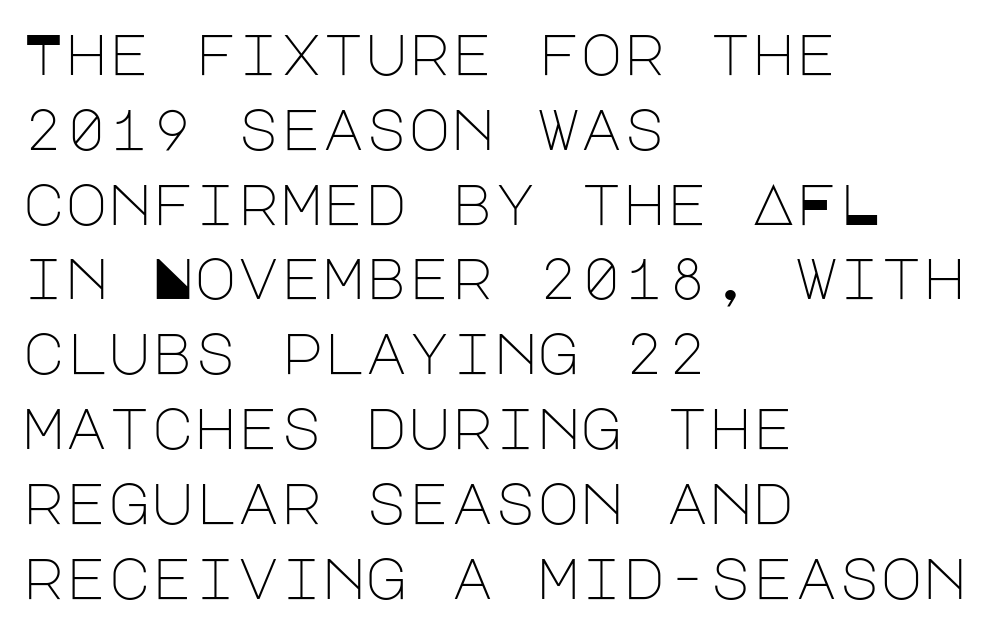
The designer went with a sans here, leaving each stem footless. Evenly set lines give the paragraph a standard silhouette. Compared with typical body copy, the letter spacing here is the same. Heft: none added — not bold.
